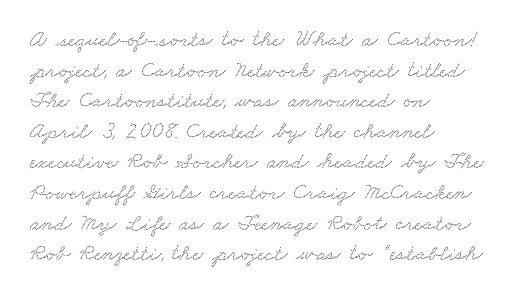
{"underline": "no", "align": "left", "line_spacing": "normal", "line_spacing_ratio": 1.33, "letter_spacing": "normal", "letter_spacing_em": 0.0, "glyph_px": 23}
